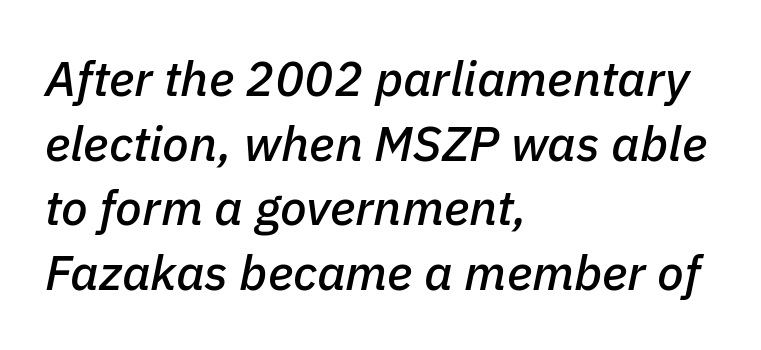
Q: Is the text italic (slanted)? A: Yes, it leans right by about 11 degrees.
Q: Is the text underlined? A: No.
Q: How is the paragraph aligned? A: Left-aligned.
Q: Is the spacing between letters normal or unusually wide? A: Normal.
Q: Is the spacing between lines tight, normal or loose? A: Normal.
Q: Width (condensed, normal, or wide)? A: Normal.
Q: Stroke contrast? A: Low.
Q: x-height? A: Medium.
Q: Monospaced? A: No.
